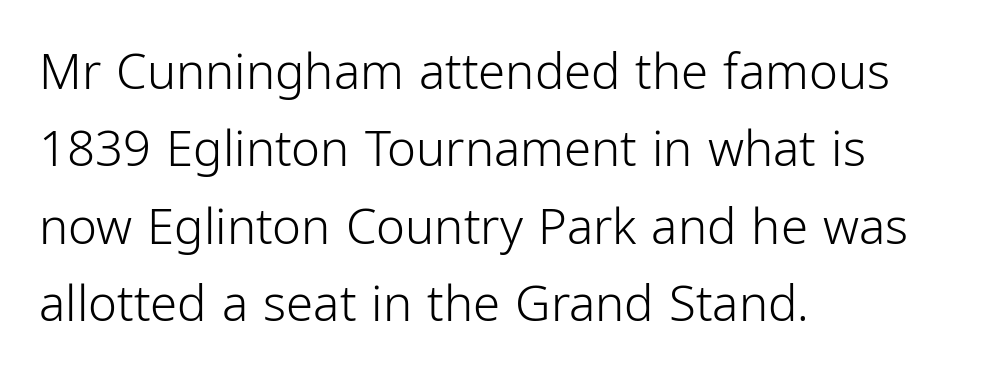
Q: Is the text bold? A: No.
Q: Is the text italic (slanted)? A: No, it is upright.
Q: Is the typeface a serif or a sans-serif typeface? A: Sans-serif.
Q: Is the text underlined? A: No.
Q: How is the paragraph aligned? A: Left-aligned.
Q: Is the spacing between letters normal or unusually wide? A: Normal.
Q: Is the spacing between lines tight, normal or loose? A: Normal.
Q: Width (condensed, normal, or wide)? A: Condensed.
Q: Stroke contrast? A: Low.
Q: x-height? A: Medium.
Q: Monospaced? A: No.
